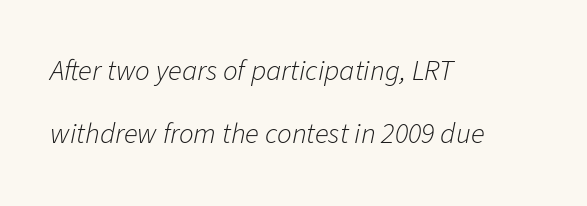
{"italic": "yes", "lean": "right", "slant_degrees": 11, "bold": "no", "weight": "light", "width": "normal", "stroke_contrast": "low", "x_height": "medium", "monospaced": "no", "underline": "no", "align": "left", "line_spacing": "loose", "line_spacing_ratio": 2.18, "letter_spacing": "normal", "letter_spacing_em": 0.0, "glyph_px": 29}
